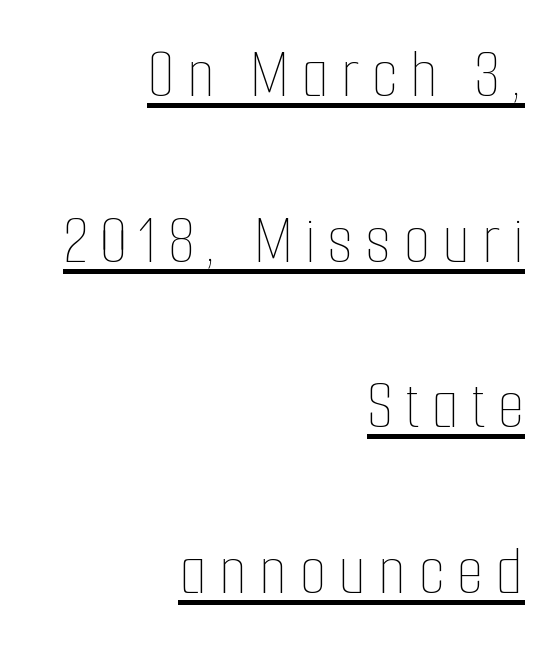
The image shows 72 px thin, condensed type, upright; set right-aligned, loose line spacing (2.3x), underlined; low stroke contrast and a medium x-height.
